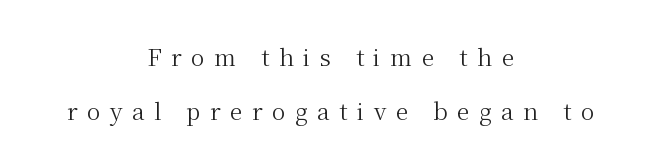
The image shows 23 px text type, upright; set centered, loose line spacing (2.36x), unusually wide letter spacing (+0.41 em), not underlined.
